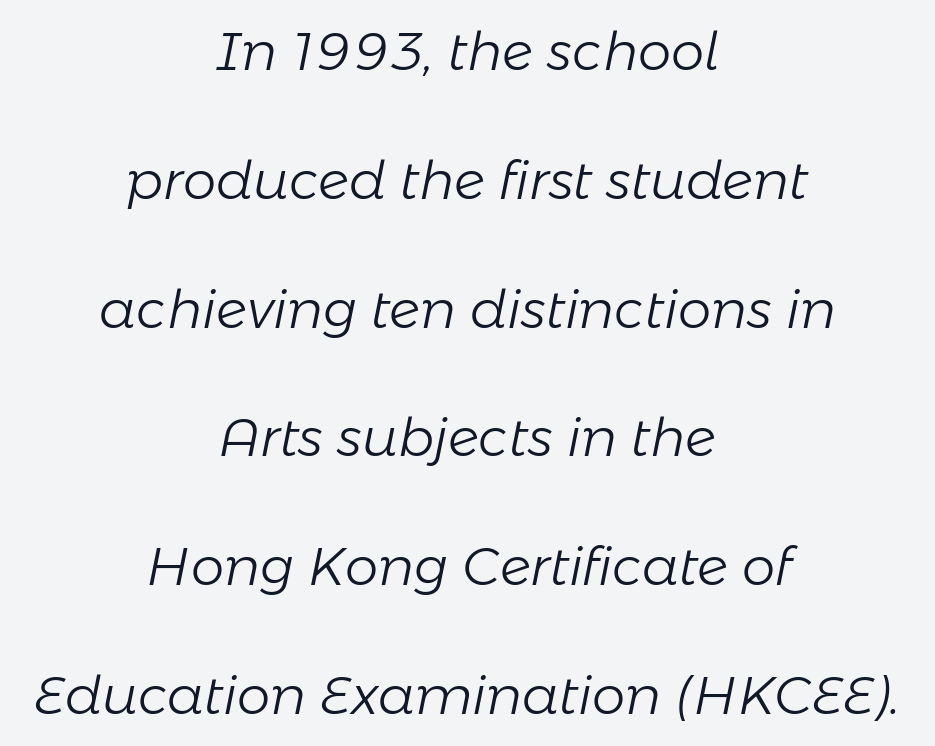
Leftover space on each line is divided equally before and after the words. Clear beneath every line of the passage. These lines were composed using italics. Does extra space separate the letters? No, they use regular spacing. Think standard paragraph weight, or any step lighter than that.
